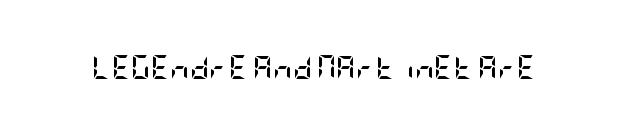
The image shows 24 px bold type, upright; set normal letter spacing, not underlined.
